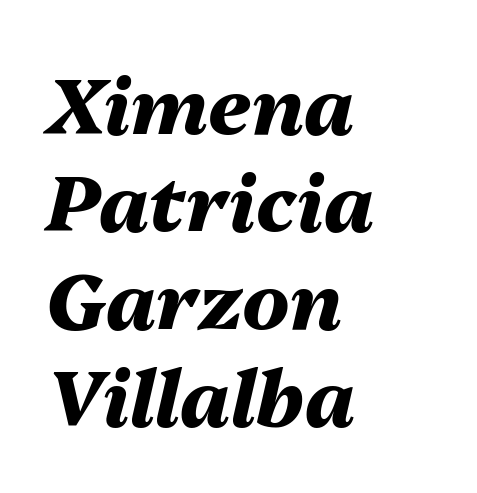
Q: Is the text bold? A: Yes.
Q: Is the text italic (slanted)? A: Yes, it leans right by about 13 degrees.
Q: Is the text underlined? A: No.
Q: How is the paragraph aligned? A: Left-aligned.
Q: Is the spacing between letters normal or unusually wide? A: Normal.
Q: Is the spacing between lines tight, normal or loose? A: Normal.
Q: Width (condensed, normal, or wide)? A: Normal.
Q: Stroke contrast? A: Medium.
Q: x-height? A: Medium.
Q: Monospaced? A: No.
